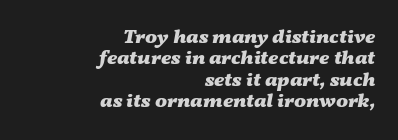
The image shows 20 px bold type, italic (leaning right); set right-aligned, tight line spacing (1.07x), normal letter spacing, not underlined.
